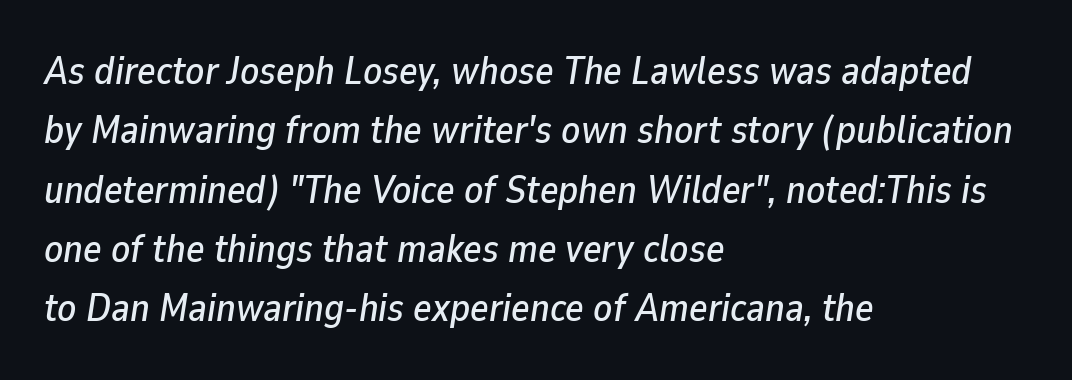
Q: Is the text italic (slanted)? A: Yes, it leans right by about 9 degrees.
Q: Is the text underlined? A: No.
Q: How is the paragraph aligned? A: Left-aligned.
Q: Is the spacing between letters normal or unusually wide? A: Normal.
Q: Is the spacing between lines tight, normal or loose? A: Normal.
Q: Width (condensed, normal, or wide)? A: Normal.
Q: Stroke contrast? A: Low.
Q: x-height? A: Medium.
Q: Monospaced? A: No.
